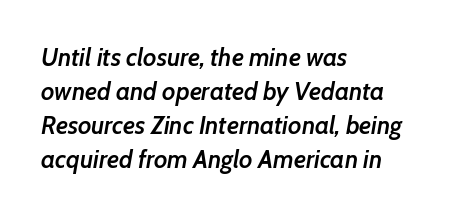
The image shows 25 px text type, italic (leaning right); set left-aligned, normal line spacing (1.36x), normal letter spacing, not underlined.
